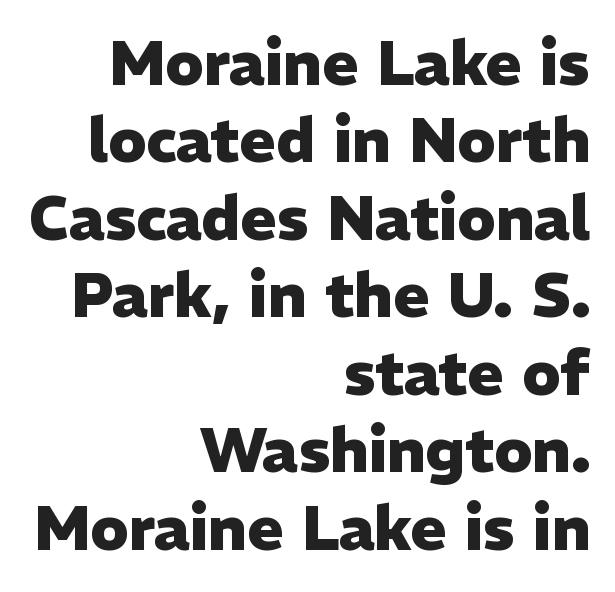
A typesetter would label this face a sans. In terms of letterspacing, this is plain default setting. Do the letters lean? They stand straight. Underlining? Definitely not there.
